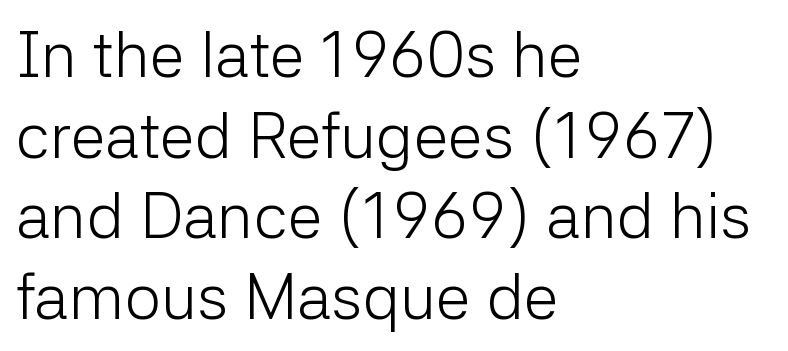
Q: Is the text bold? A: No.
Q: Is the text italic (slanted)? A: No, it is upright.
Q: Is the typeface a serif or a sans-serif typeface? A: Sans-serif.
Q: Is the text underlined? A: No.
Q: How is the paragraph aligned? A: Left-aligned.
Q: Is the spacing between letters normal or unusually wide? A: Normal.
Q: Is the spacing between lines tight, normal or loose? A: Normal.
Q: Width (condensed, normal, or wide)? A: Normal.
Q: Stroke contrast? A: Low.
Q: x-height? A: Medium.
Q: Monospaced? A: No.
